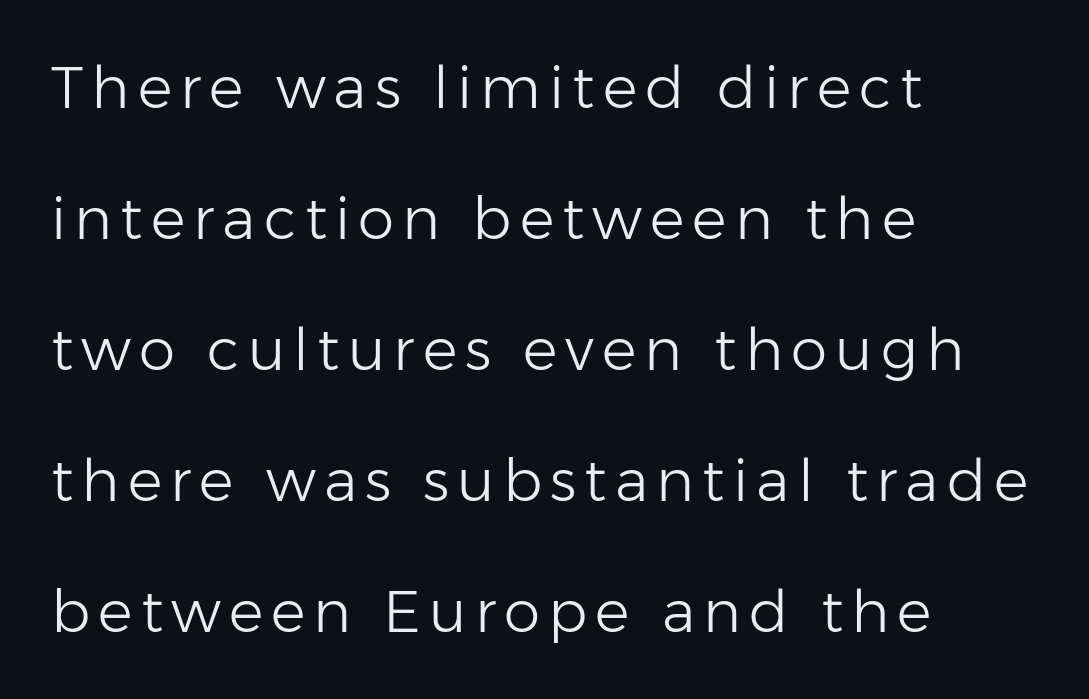
Q: Is the text bold? A: No.
Q: Is the text italic (slanted)? A: No, it is upright.
Q: Is the typeface a serif or a sans-serif typeface? A: Sans-serif.
Q: Is the text underlined? A: No.
Q: How is the paragraph aligned? A: Left-aligned.
Q: Is the spacing between lines tight, normal or loose? A: Loose.
Q: Width (condensed, normal, or wide)? A: Normal.
Q: Stroke contrast? A: Low.
Q: x-height? A: Medium.
Q: Monospaced? A: No.
